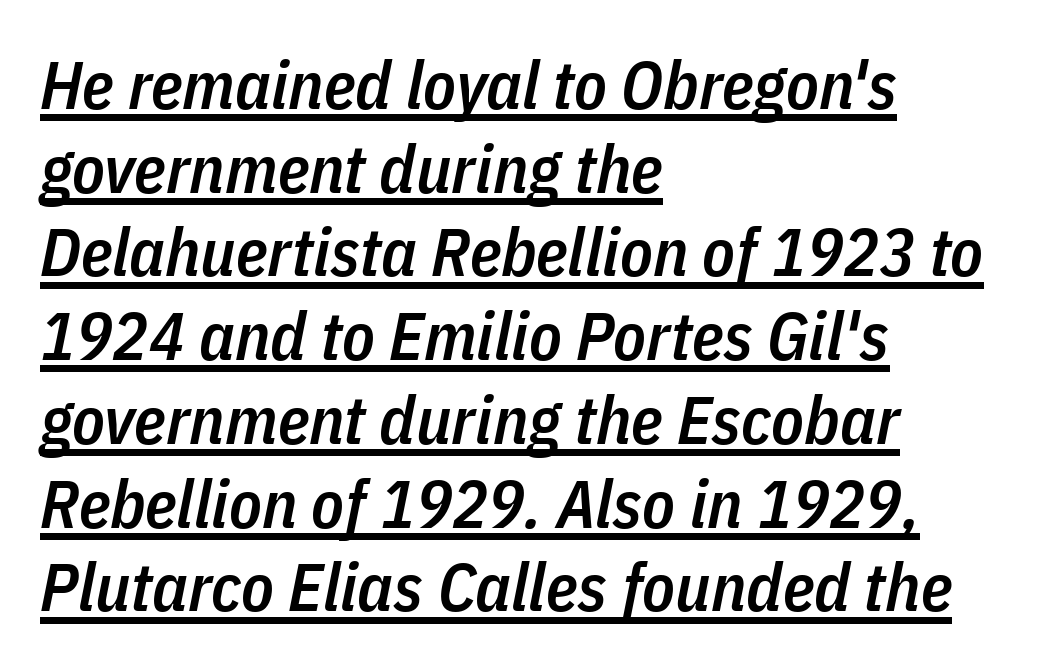
Q: Is the text bold? A: Semi-bold.
Q: Is the text italic (slanted)? A: Yes, it leans right by about 11 degrees.
Q: Is the text underlined? A: Yes.
Q: How is the paragraph aligned? A: Left-aligned.
Q: Is the spacing between letters normal or unusually wide? A: Normal.
Q: Is the spacing between lines tight, normal or loose? A: Normal.
Q: Width (condensed, normal, or wide)? A: Condensed.
Q: Stroke contrast? A: Low.
Q: x-height? A: Medium.
Q: Monospaced? A: No.
